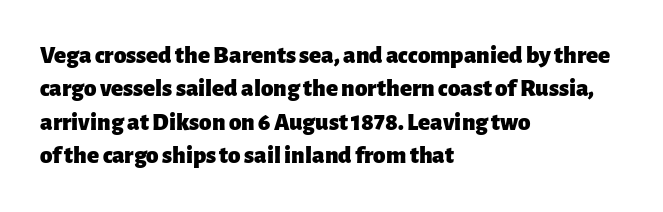
The image shows 25 px bold type, upright; set left-aligned, normal line spacing (1.34x), normal letter spacing, not underlined.
